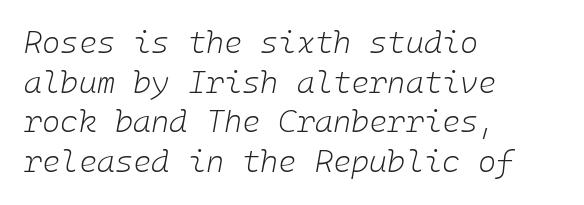
The image shows 31 px light type, italic (leaning right); set left-aligned, normal line spacing (1.28x), normal letter spacing, not underlined; low stroke contrast and a medium x-height.
